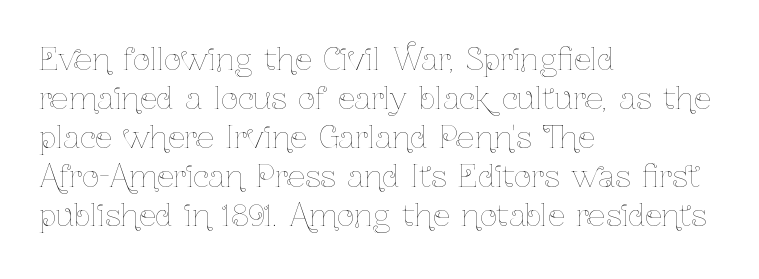
Q: Is the text bold? A: No.
Q: Is the text italic (slanted)? A: No, it is upright.
Q: Is the text underlined? A: No.
Q: How is the paragraph aligned? A: Left-aligned.
Q: Is the spacing between letters normal or unusually wide? A: Normal.
Q: Is the spacing between lines tight, normal or loose? A: Normal.
Q: Width (condensed, normal, or wide)? A: Condensed.
Q: Stroke contrast? A: Low.
Q: x-height? A: Medium.
Q: Monospaced? A: No.
